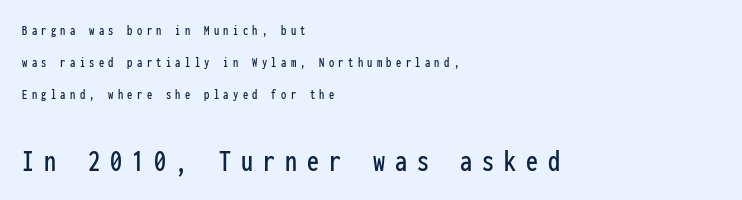
The image shows 32 px condensed sans-serif type, upright, monospaced; set left-aligned, loose line spacing (2.27x), unusually wide letter spacing (+0.31 em), not underlined; the second (bottom) block is 2.29x larger; low stroke contrast and a medium x-height.
